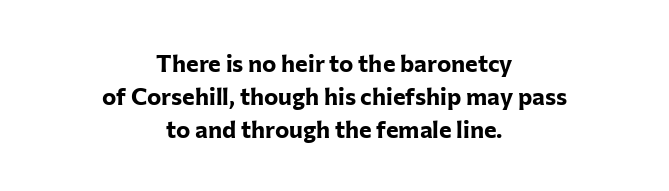
Q: Is the text bold? A: Yes.
Q: Is the text italic (slanted)? A: No, it is upright.
Q: Is the text underlined? A: No.
Q: How is the paragraph aligned? A: Centered.
Q: Is the spacing between letters normal or unusually wide? A: Normal.
Q: Is the spacing between lines tight, normal or loose? A: Normal.
